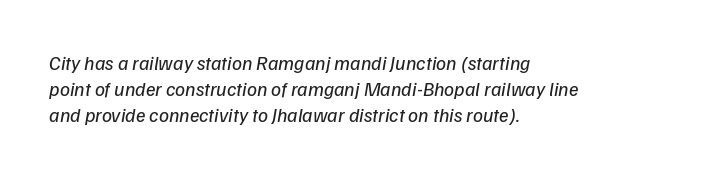
The image shows 20 px text type, italic (leaning right); set left-aligned, normal line spacing (1.3x), normal letter spacing, not underlined.
